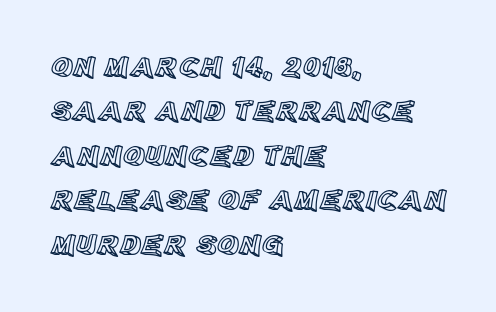
Check under the words: just untouched page. Do the characters align in a grid? No, the font is proportional. These lines sit exactly where default settings would place them. Spacing between characters is what you'd get straight out of the box. Notice how the passage keeps a crisp vertical edge on the left only.
